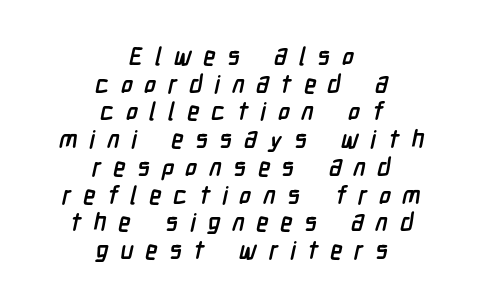
{"bold": "yes", "underline": "no", "align": "center", "line_spacing": "tight", "line_spacing_ratio": 1.11, "letter_spacing": "wide", "letter_spacing_em": 0.47, "glyph_px": 25}
